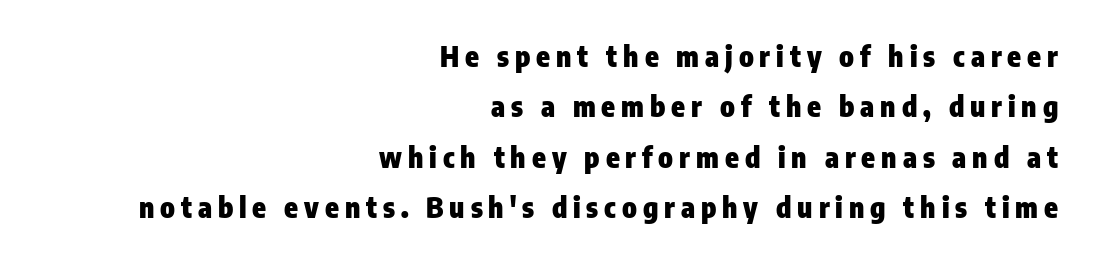
Compared with typical body copy, the letter spacing here is much looser. Weight: bold. The paragraph has a hard right edge and a soft left edge. This sample uses an upright cut, with every glyph sitting square on the baseline. Descender tails drop into unmarked territory. Note the varied advance widths — an 'i' is clearly narrower than an 'm'.
